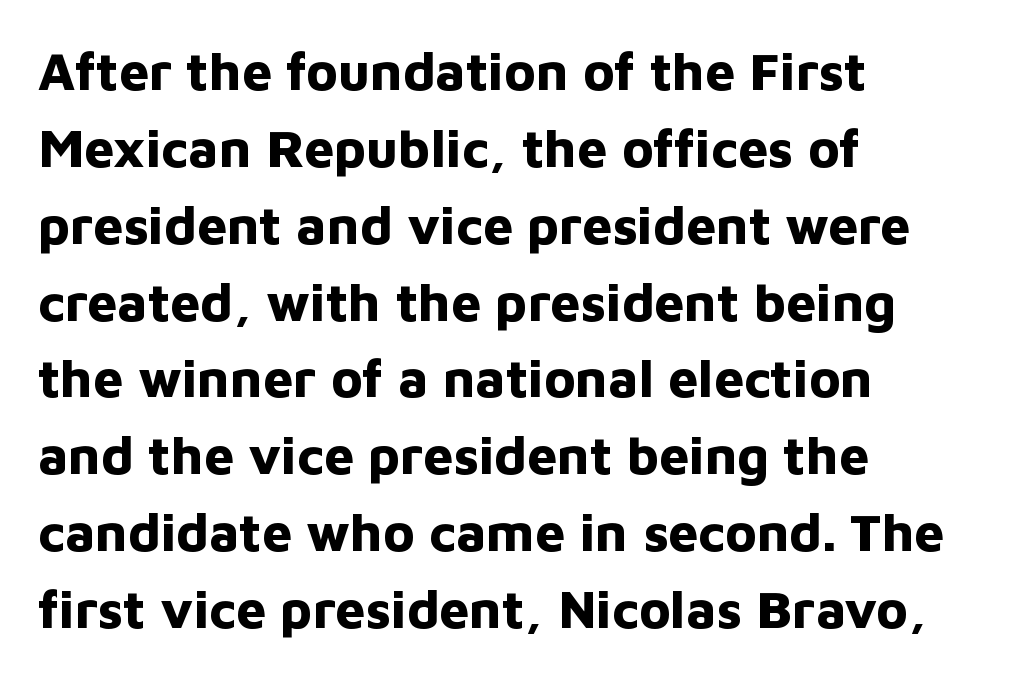
Here the designer chose a conventional face with non-uniform glyph widths. The letterforms sit shoulder to shoulder at normal distance. Baseline-to-baseline distance is the conventional proportion of letter height. A student would call this left alignment; a typographer would say flush left, rag right. This sample uses a sans-serif face. Heavy, bold letterforms.
